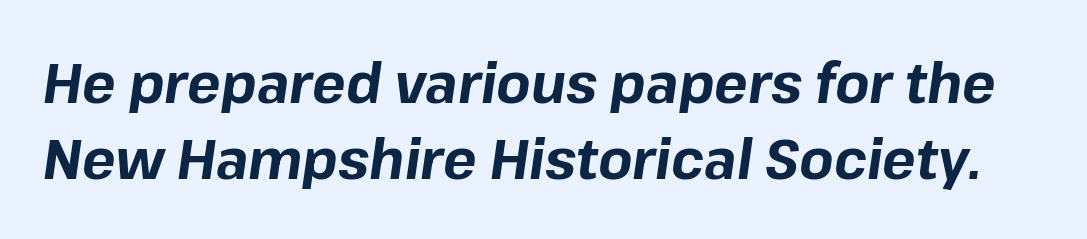
{"italic": "yes", "lean": "right", "slant_degrees": 8, "bold": "yes", "weight": "bold", "width": "normal", "stroke_contrast": "low", "x_height": "medium", "monospaced": "no", "underline": "no", "line_spacing": "normal", "line_spacing_ratio": 1.35, "letter_spacing": "normal", "letter_spacing_em": 0.0, "glyph_px": 56}
